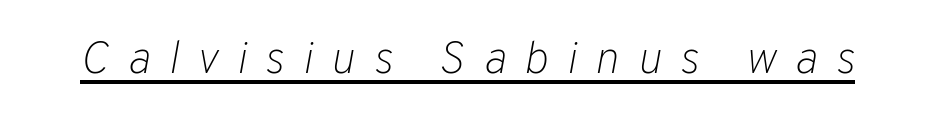
Q: Is the text bold? A: No.
Q: Is the text italic (slanted)? A: Yes, it leans right by about 10 degrees.
Q: Is the text underlined? A: Yes.
Q: Is the spacing between letters normal or unusually wide? A: Unusually wide.
Q: Width (condensed, normal, or wide)? A: Normal.
Q: Stroke contrast? A: Low.
Q: x-height? A: Medium.
Q: Monospaced? A: No.
